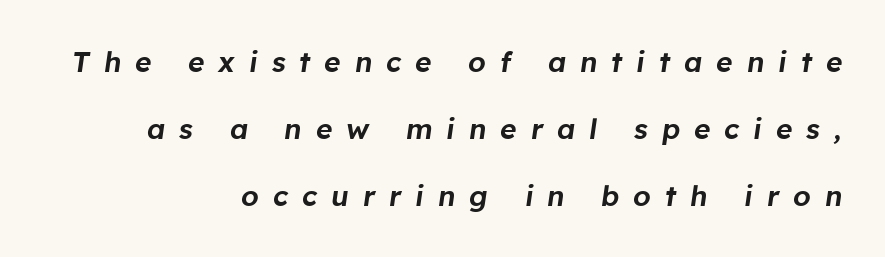
{"italic": "yes", "lean": "right", "slant_degrees": 8, "width": "normal", "stroke_contrast": "low", "x_height": "medium", "monospaced": "no", "underline": "no", "align": "right", "line_spacing": "loose", "line_spacing_ratio": 2.39, "letter_spacing": "wide", "letter_spacing_em": 0.5, "glyph_px": 28}
